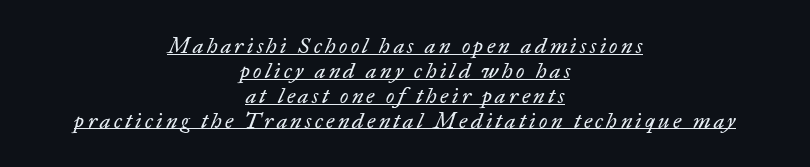
{"italic": "yes", "lean": "right", "slant_degrees": 17, "bold": "no", "underline": "yes", "align": "center", "line_spacing": "tight", "line_spacing_ratio": 1.13, "glyph_px": 22}
